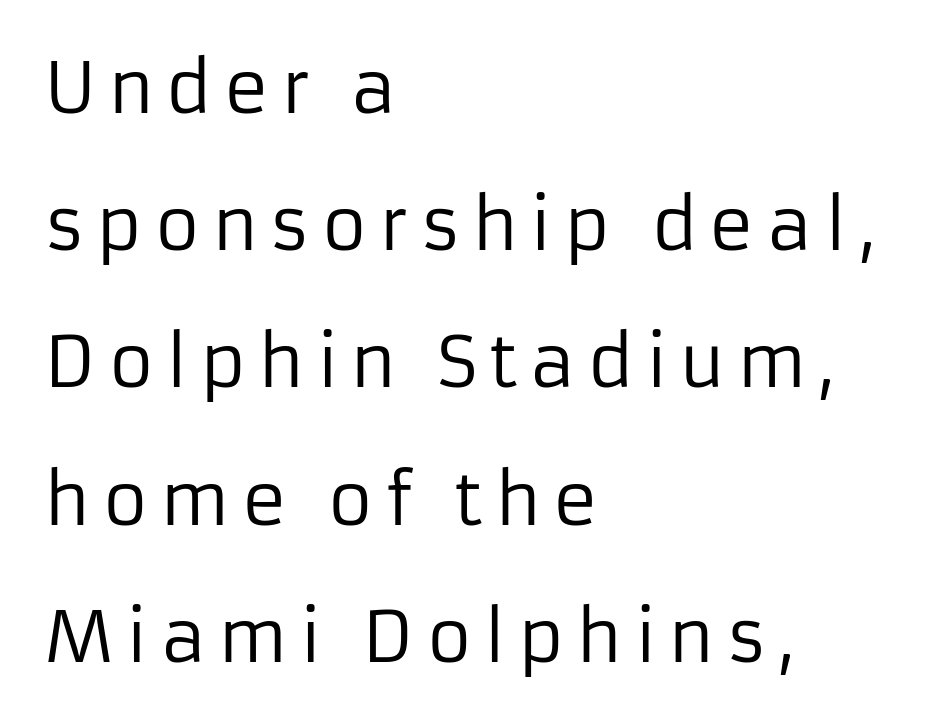
Q: Is the text bold? A: No.
Q: Is the text italic (slanted)? A: No, it is upright.
Q: Is the typeface a serif or a sans-serif typeface? A: Sans-serif.
Q: Is the text underlined? A: No.
Q: How is the paragraph aligned? A: Left-aligned.
Q: Is the spacing between lines tight, normal or loose? A: Loose.
Q: Width (condensed, normal, or wide)? A: Normal.
Q: Stroke contrast? A: Low.
Q: x-height? A: Medium.
Q: Monospaced? A: No.
